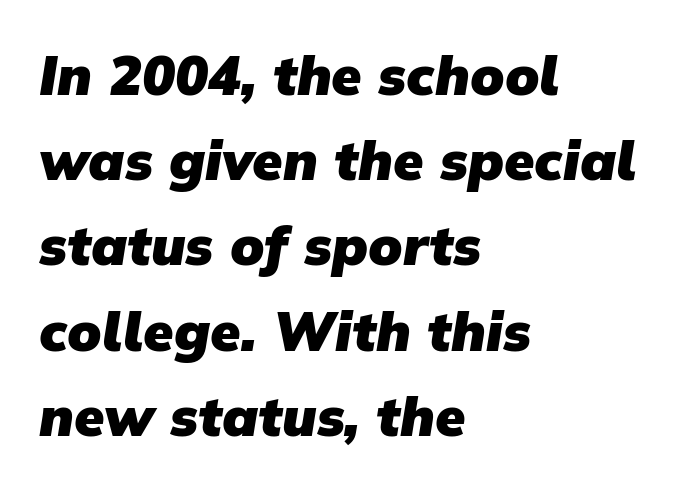
The image shows 55 px heavy sans-serif type; set left-aligned, normal line spacing (1.55x), normal letter spacing, not underlined; low stroke contrast and a medium x-height.
